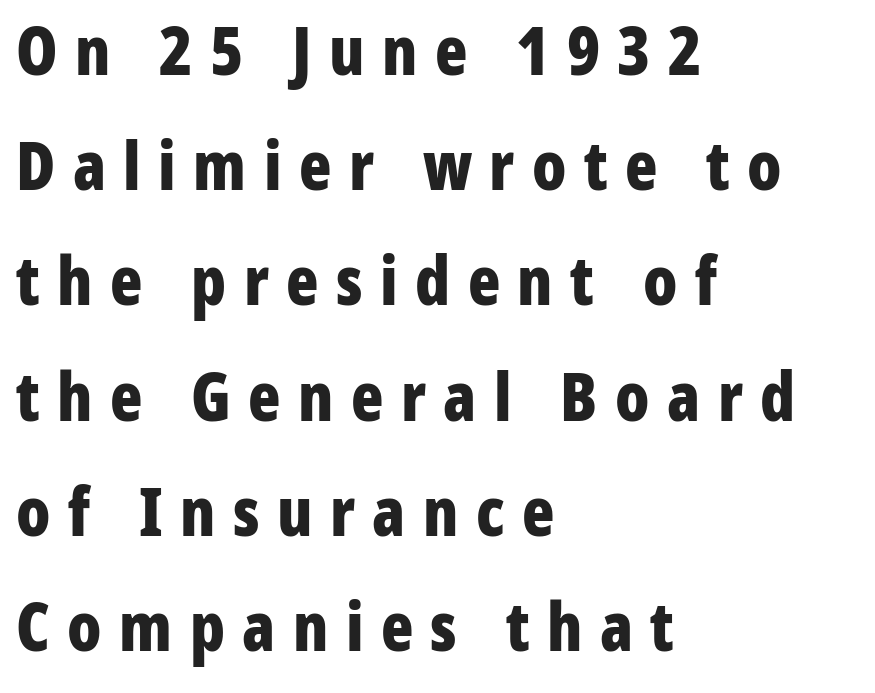
{"serif": "no", "italic": "no", "bold": "yes", "weight": "bold", "width": "condensed", "stroke_contrast": "low", "x_height": "medium", "monospaced": "no", "underline": "no", "align": "left", "line_spacing_ratio": 1.72, "letter_spacing": "wide", "letter_spacing_em": 0.26, "glyph_px": 67}
